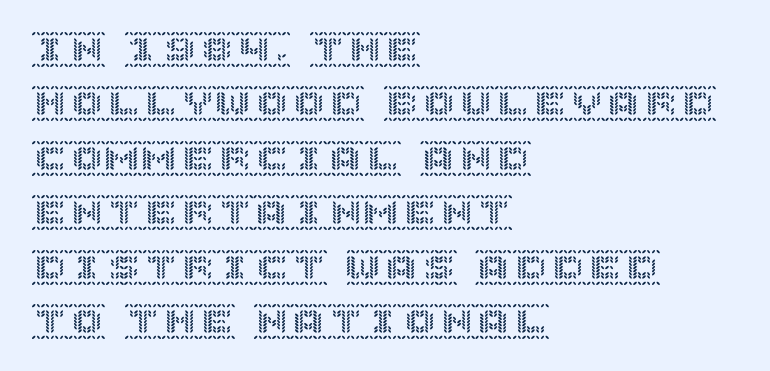
The image shows 37 px text type, upright; set left-aligned, normal line spacing (1.47x), normal letter spacing, not underlined; a large x-height.
